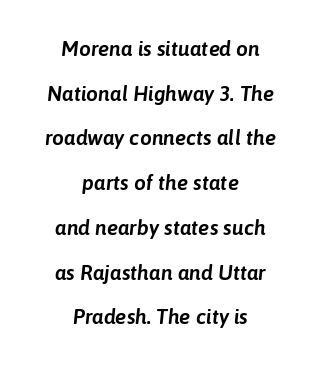
Has an underline been added? It has not. This is oblique type, the kind used for emphasis or titles. Notice how the passage keeps no hard edge, just a central spine. The letters sit at their default tracking, neither squeezed nor spread. Students, observe: this is what heavily led, spacious text looks like.
